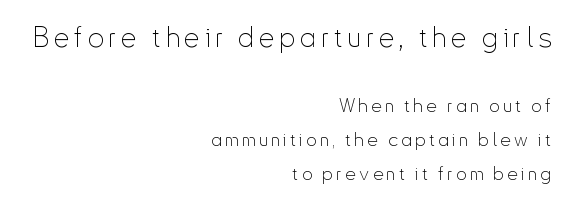
The image shows 28 px thin, condensed sans-serif type, upright; set right-aligned, line spacing 1.79x, not underlined; the first (top) block is 1.47x larger; low stroke contrast and a small x-height.
